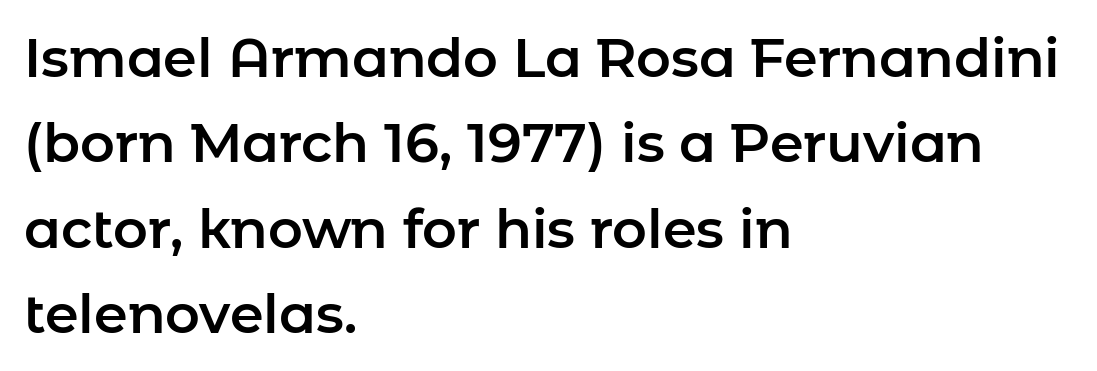
{"serif": "no", "italic": "no", "width": "normal", "stroke_contrast": "low", "x_height": "medium", "monospaced": "no", "underline": "no", "align": "left", "line_spacing": "normal", "line_spacing_ratio": 1.58, "letter_spacing": "normal", "letter_spacing_em": 0.0, "glyph_px": 54}
